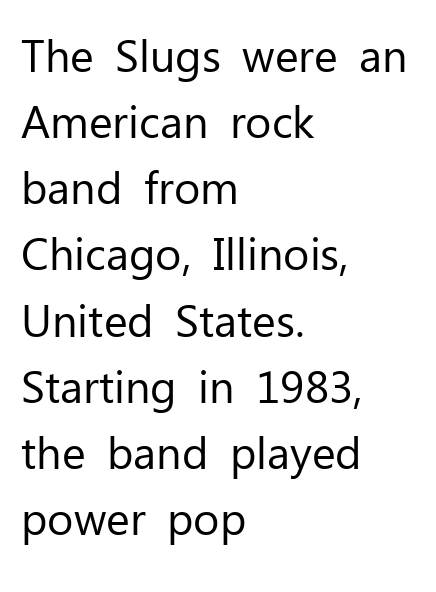
Q: Is the text bold? A: No.
Q: Is the text italic (slanted)? A: No, it is upright.
Q: Is the typeface a serif or a sans-serif typeface? A: Sans-serif.
Q: Is the text underlined? A: No.
Q: How is the paragraph aligned? A: Left-aligned.
Q: Is the spacing between letters normal or unusually wide? A: Normal.
Q: Is the spacing between lines tight, normal or loose? A: Normal.
Q: Width (condensed, normal, or wide)? A: Normal.
Q: Stroke contrast? A: Low.
Q: x-height? A: Medium.
Q: Monospaced? A: No.
